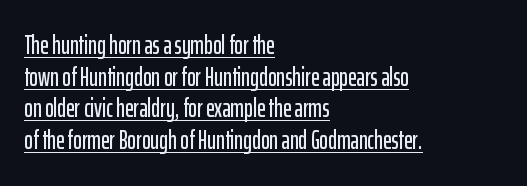
The rendering anchors every line to the left-hand side. Letter spacing: default. Emphasis is given by a line drawn under the lettering. Do the letters lean? They stand straight.
